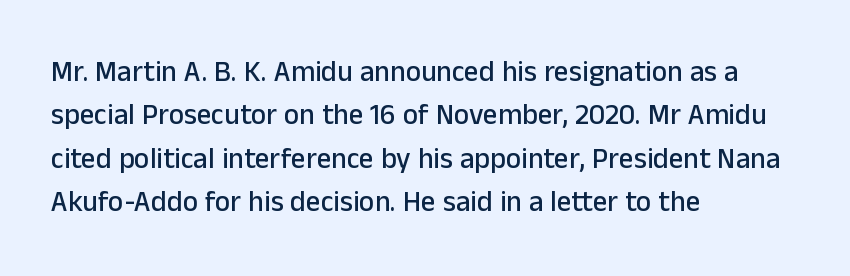
{"serif": "no", "italic": "no", "width": "normal", "stroke_contrast": "low", "x_height": "medium", "monospaced": "no", "underline": "no", "align": "left", "line_spacing": "normal", "line_spacing_ratio": 1.5, "letter_spacing": "normal", "letter_spacing_em": 0.0, "glyph_px": 29}
